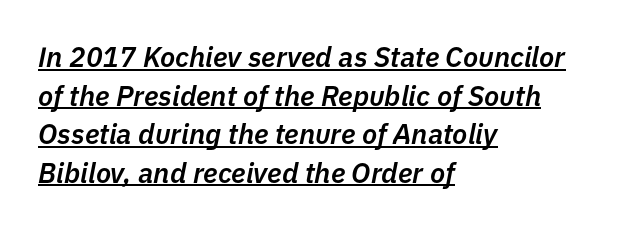
Q: Is the text bold? A: Semi-bold.
Q: Is the text italic (slanted)? A: Yes, it leans right by about 11 degrees.
Q: Is the text underlined? A: Yes.
Q: How is the paragraph aligned? A: Left-aligned.
Q: Is the spacing between letters normal or unusually wide? A: Normal.
Q: Is the spacing between lines tight, normal or loose? A: Normal.
Q: Width (condensed, normal, or wide)? A: Normal.
Q: Stroke contrast? A: Low.
Q: x-height? A: Medium.
Q: Monospaced? A: No.
